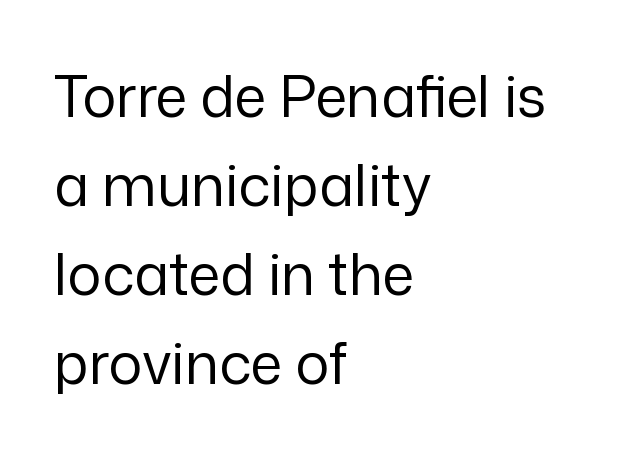
Q: Is the text bold? A: No.
Q: Is the text italic (slanted)? A: No, it is upright.
Q: Is the typeface a serif or a sans-serif typeface? A: Sans-serif.
Q: Is the text underlined? A: No.
Q: How is the paragraph aligned? A: Left-aligned.
Q: Is the spacing between letters normal or unusually wide? A: Normal.
Q: Is the spacing between lines tight, normal or loose? A: Normal.
Q: Width (condensed, normal, or wide)? A: Normal.
Q: Stroke contrast? A: Low.
Q: x-height? A: Medium.
Q: Monospaced? A: No.
